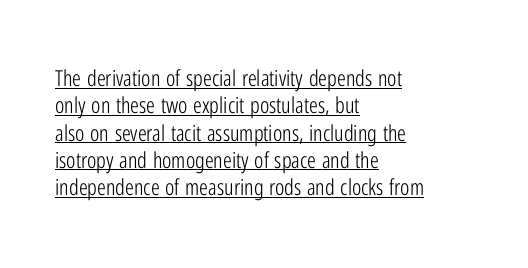
{"italic": "no", "bold": "no", "underline": "yes", "align": "left", "line_spacing_ratio": 1.24, "letter_spacing": "normal", "letter_spacing_em": 0.0, "glyph_px": 22}
